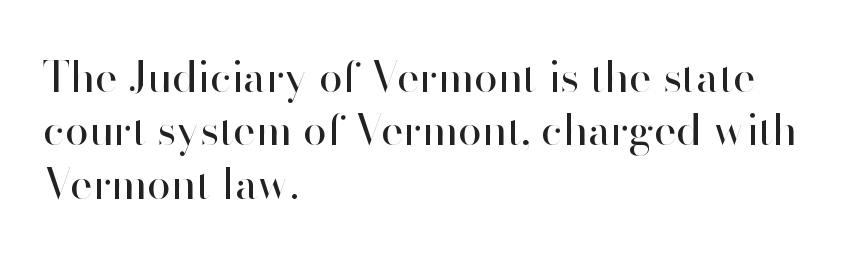
{"serif": "no", "italic": "no", "bold": "no", "weight": "regular", "width": "normal", "stroke_contrast": "high", "x_height": "small", "monospaced": "no", "underline": "no", "align": "left", "line_spacing_ratio": 1.24, "letter_spacing": "normal", "letter_spacing_em": 0.0, "glyph_px": 43}
